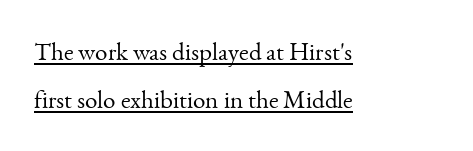
Q: Is the text bold? A: No.
Q: Is the text italic (slanted)? A: No, it is upright.
Q: Is the text underlined? A: Yes.
Q: How is the paragraph aligned? A: Left-aligned.
Q: Is the spacing between letters normal or unusually wide? A: Normal.
Q: Is the spacing between lines tight, normal or loose? A: Loose.
